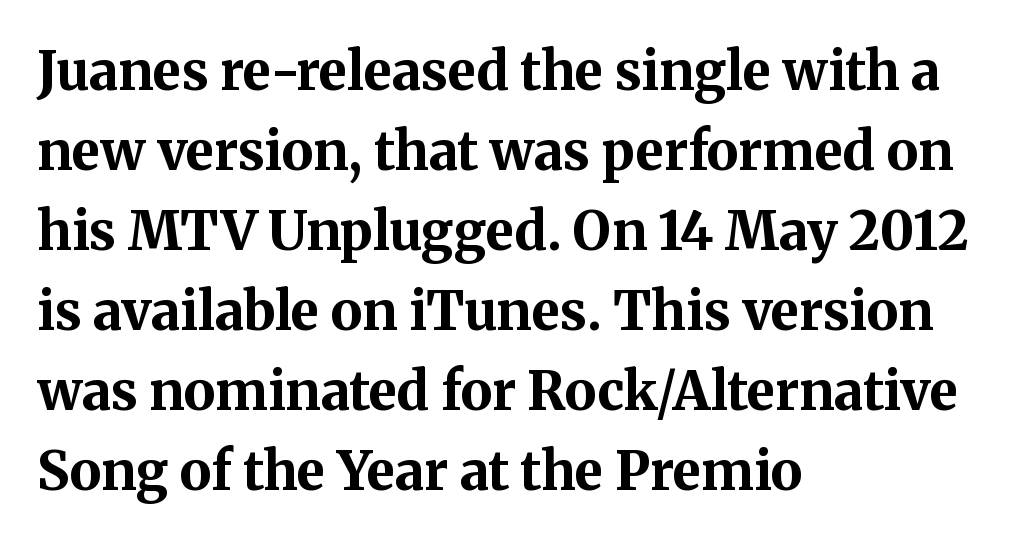
{"serif": "yes", "italic": "no", "bold": "yes", "weight": "bold", "width": "normal", "stroke_contrast": "medium", "x_height": "medium", "monospaced": "no", "underline": "no", "align": "left", "line_spacing": "normal", "line_spacing_ratio": 1.51, "letter_spacing": "normal", "letter_spacing_em": 0.0, "glyph_px": 53}
